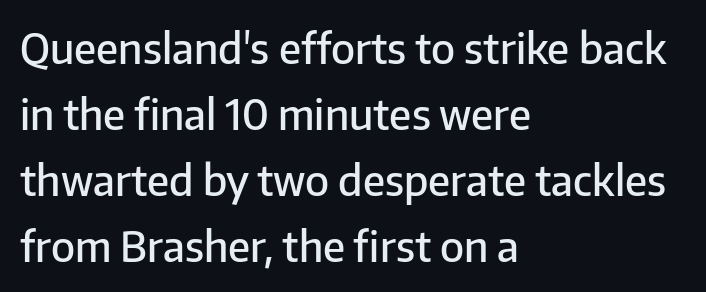
The image shows 42 px semibold sans-serif type, upright; set left-aligned, normal line spacing (1.57x), normal letter spacing, not underlined; low stroke contrast and a medium x-height.
